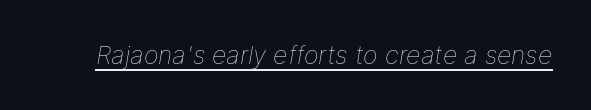
Q: Is the text bold? A: No.
Q: Is the text italic (slanted)? A: Yes, it leans right by about 9 degrees.
Q: Is the text underlined? A: Yes.
Q: Is the spacing between letters normal or unusually wide? A: Normal.
